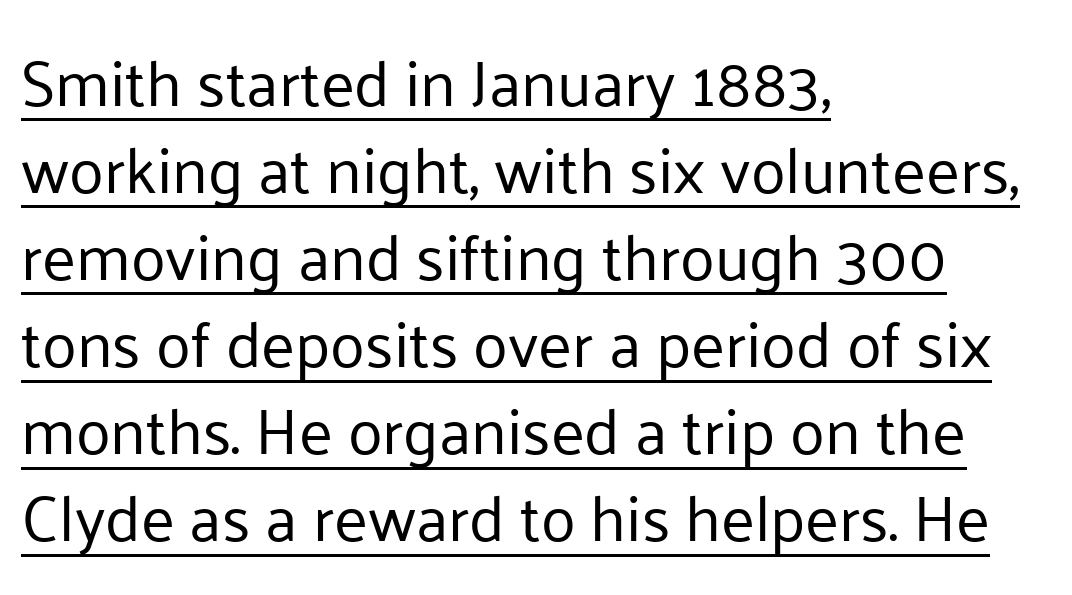
{"serif": "no", "italic": "no", "bold": "no", "weight": "regular", "width": "normal", "stroke_contrast": "low", "x_height": "medium", "monospaced": "no", "underline": "yes", "align": "left", "line_spacing": "normal", "line_spacing_ratio": 1.36, "letter_spacing": "normal", "letter_spacing_em": 0.0, "glyph_px": 64}
